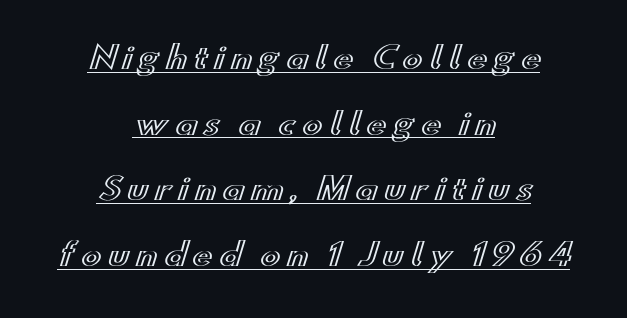
The image shows 30 px wide type; set centered, loose line spacing (2.19x), unusually wide letter spacing (+0.22 em), underlined; a small x-height.
